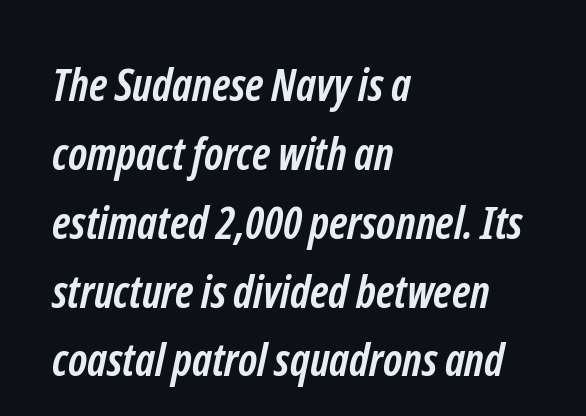
{"serif": "no", "bold": "yes", "weight": "semibold", "width": "condensed", "stroke_contrast": "low", "x_height": "medium", "monospaced": "no", "underline": "no", "align": "left", "line_spacing": "normal", "line_spacing_ratio": 1.53, "letter_spacing": "normal", "letter_spacing_em": 0.0, "glyph_px": 45}
